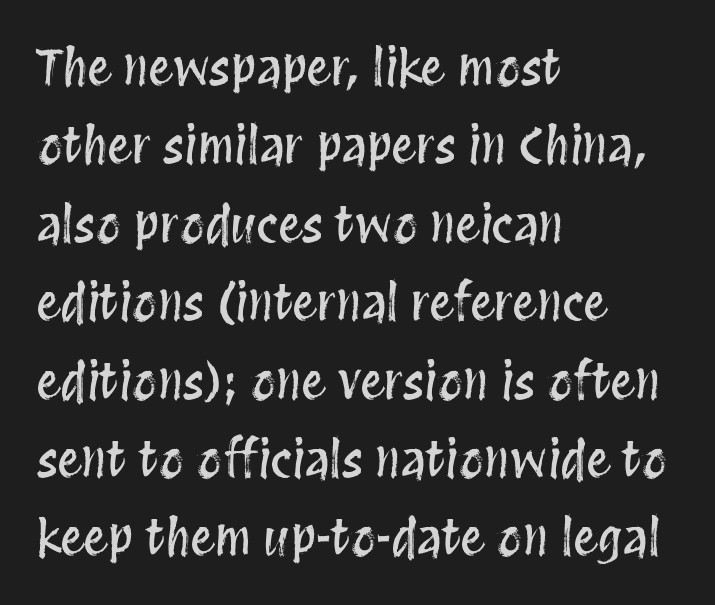
Q: Is the text italic (slanted)? A: No, it is upright.
Q: Is the text underlined? A: No.
Q: How is the paragraph aligned? A: Left-aligned.
Q: Is the spacing between letters normal or unusually wide? A: Normal.
Q: Is the spacing between lines tight, normal or loose? A: Normal.
Q: Width (condensed, normal, or wide)? A: Condensed.
Q: Stroke contrast? A: Medium.
Q: x-height? A: Large.
Q: Monospaced? A: No.
